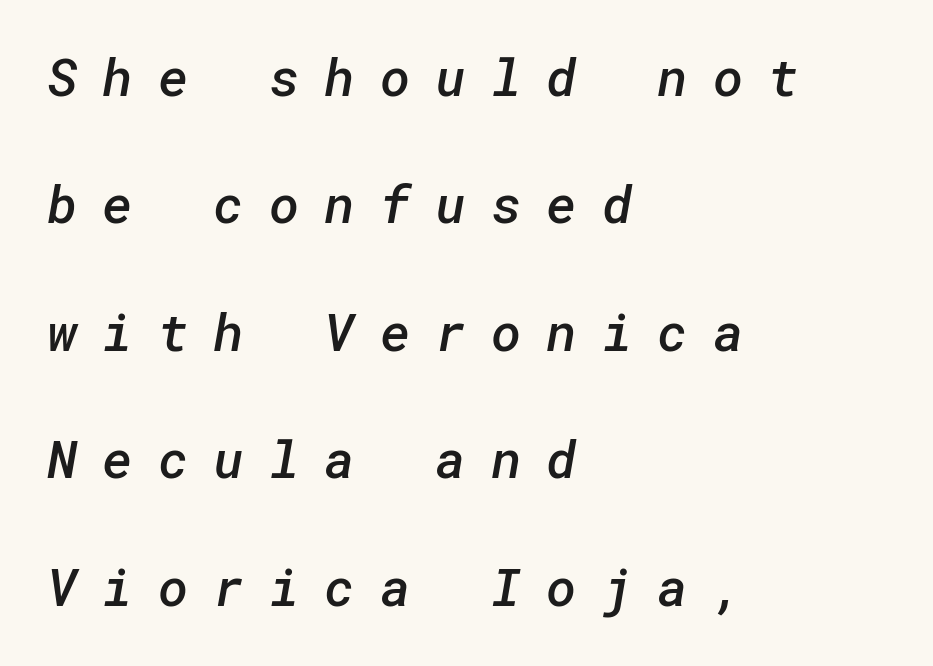
These lines carry some extra weight — a demibold, not a full bold. Glance below the letters and you will spot only blank space. This sample trades compactness for vertical openness between lines. The text block is weighted toward the left margin, trailing off unevenly rightward. Words appear elongated and porous because spacing is wide. Letterform terminals end flat and unadorned throughout the passage.
